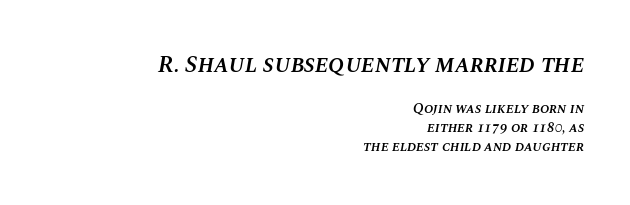
The image shows 24 px text type, italic (leaning right); set right-aligned, normal line spacing (1.37x), normal letter spacing, not underlined; the first (top) block is 1.71x larger.
